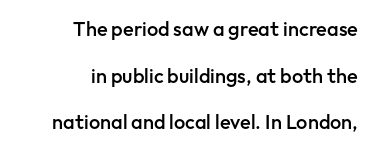
{"italic": "no", "bold": "semi", "underline": "no", "align": "right", "line_spacing": "loose", "line_spacing_ratio": 2.33, "letter_spacing": "normal", "letter_spacing_em": 0.0, "glyph_px": 20}
